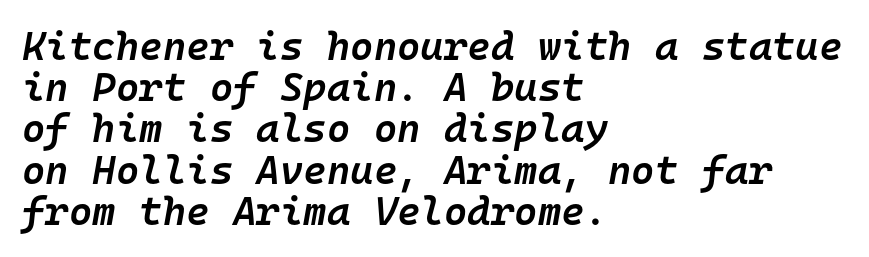
{"italic": "yes", "lean": "right", "slant_degrees": 10, "bold": "semi", "weight": "semibold", "width": "normal", "stroke_contrast": "low", "x_height": "medium", "monospaced": "yes", "underline": "no", "align": "left", "line_spacing": "tight", "line_spacing_ratio": 1.03, "letter_spacing": "normal", "letter_spacing_em": 0.0, "glyph_px": 40}
